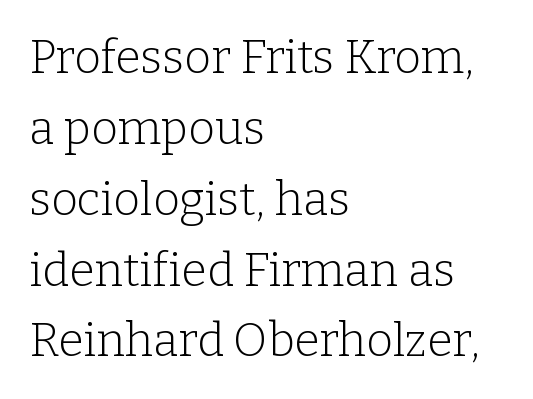
{"serif": "yes", "italic": "no", "bold": "no", "weight": "light", "width": "normal", "stroke_contrast": "low", "x_height": "medium", "monospaced": "no", "underline": "no", "align": "left", "line_spacing": "normal", "line_spacing_ratio": 1.54, "letter_spacing": "normal", "letter_spacing_em": 0.0, "glyph_px": 46}
